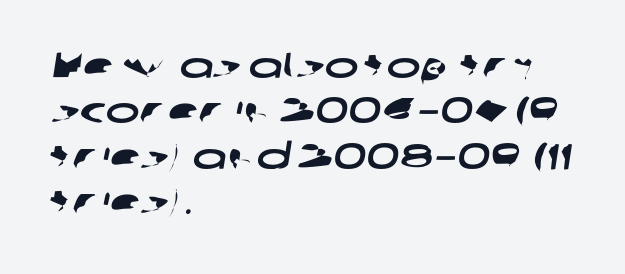
{"serif": "no", "width": "wide", "stroke_contrast": "low", "x_height": "medium", "monospaced": "no", "underline": "no", "align": "left", "line_spacing": "normal", "line_spacing_ratio": 1.26, "letter_spacing": "normal", "letter_spacing_em": 0.0, "glyph_px": 36}
